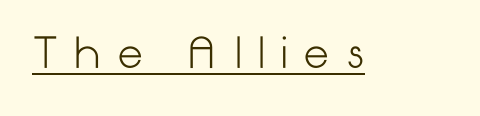
{"serif": "no", "italic": "no", "bold": "no", "weight": "light", "width": "normal", "stroke_contrast": "low", "x_height": "medium", "underline": "yes", "letter_spacing": "wide", "letter_spacing_em": 0.39, "glyph_px": 41}
